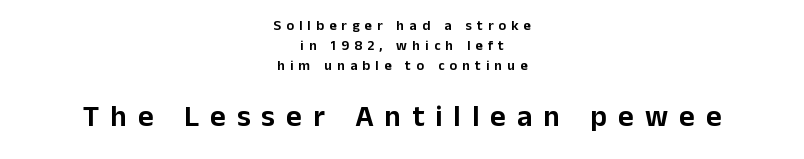
The image shows 30 px sans-serif type, upright; set centered, normal line spacing (1.42x), unusually wide letter spacing (+0.37 em), not underlined; the second (bottom) block is 2.14x larger; low stroke contrast and a medium x-height.
